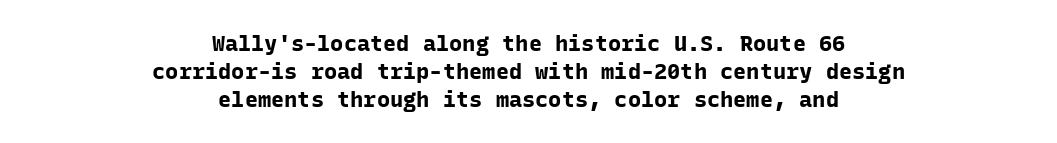
The image shows 22 px bold type, upright; set centered, normal line spacing (1.27x), normal letter spacing, not underlined.
